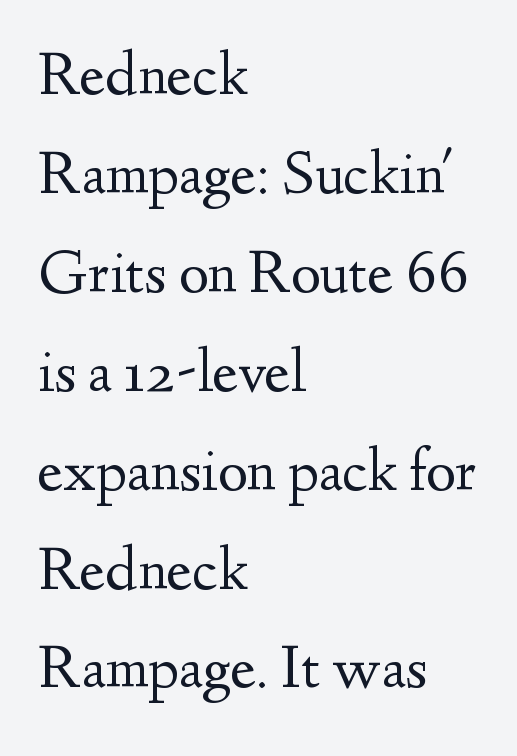
Q: Is the text bold? A: No.
Q: Is the text italic (slanted)? A: No, it is upright.
Q: Is the typeface a serif or a sans-serif typeface? A: Serif.
Q: Is the text underlined? A: No.
Q: How is the paragraph aligned? A: Left-aligned.
Q: Is the spacing between letters normal or unusually wide? A: Normal.
Q: Is the spacing between lines tight, normal or loose? A: Normal.
Q: Width (condensed, normal, or wide)? A: Normal.
Q: Stroke contrast? A: Medium.
Q: x-height? A: Small.
Q: Monospaced? A: No.
